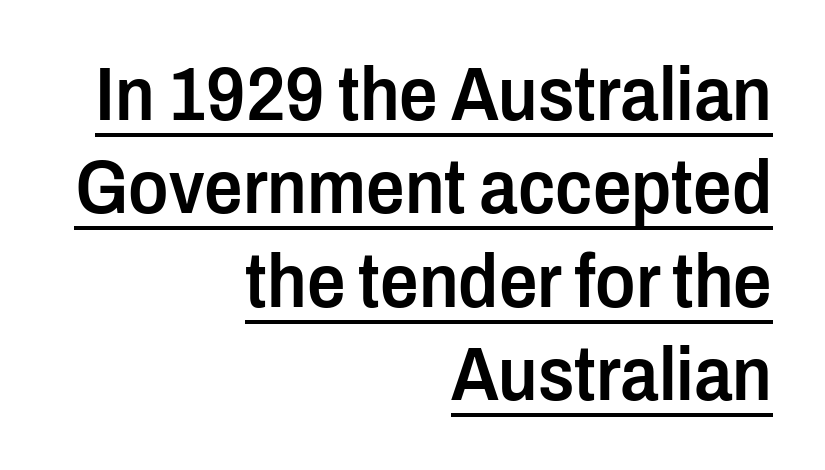
Q: Is the text bold? A: Semi-bold.
Q: Is the text italic (slanted)? A: No, it is upright.
Q: Is the typeface a serif or a sans-serif typeface? A: Sans-serif.
Q: Is the text underlined? A: Yes.
Q: How is the paragraph aligned? A: Right-aligned.
Q: Is the spacing between letters normal or unusually wide? A: Normal.
Q: Width (condensed, normal, or wide)? A: Condensed.
Q: Stroke contrast? A: Low.
Q: x-height? A: Medium.
Q: Monospaced? A: No.
